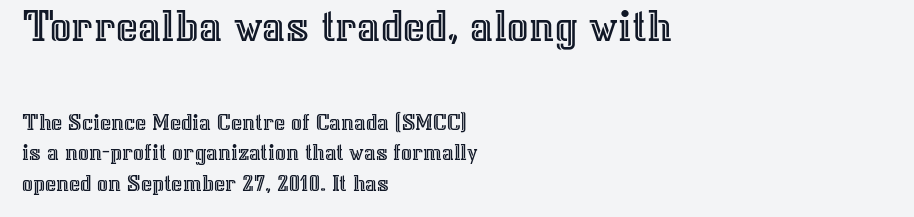
How are the letters spaced? Ordinarily, with no added tracking. These lines sit exactly where default settings would place them. Horizontal alignment here is leftward, the default for most running prose. These lines are rendered in a variable-pitch font. Italic: no, the glyphs are upright roman.
